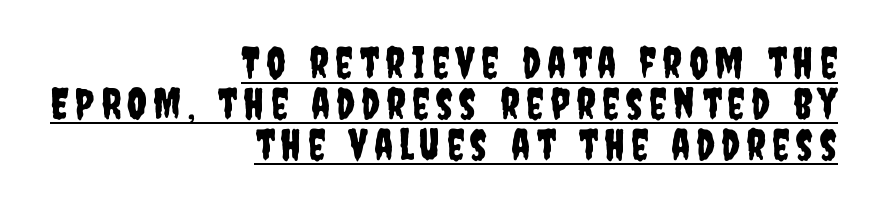
The image shows 43 px condensed sans-serif type, upright; set right-aligned, tight line spacing (0.95x), underlined; low stroke contrast and a large x-height.
